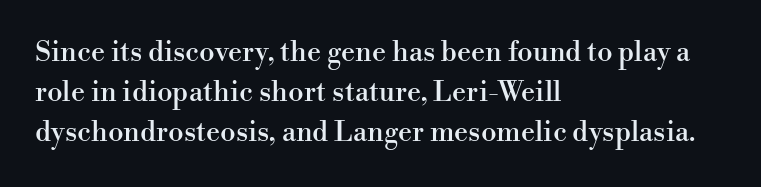
Q: Is the text italic (slanted)? A: No, it is upright.
Q: Is the typeface a serif or a sans-serif typeface? A: Serif.
Q: Is the text underlined? A: No.
Q: How is the paragraph aligned? A: Left-aligned.
Q: Is the spacing between letters normal or unusually wide? A: Normal.
Q: Is the spacing between lines tight, normal or loose? A: Normal.
Q: Width (condensed, normal, or wide)? A: Normal.
Q: Stroke contrast? A: High.
Q: x-height? A: Small.
Q: Monospaced? A: No.
